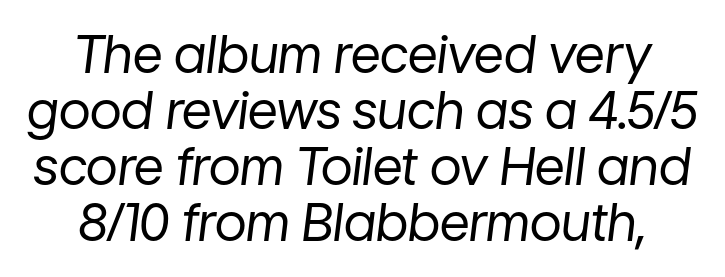
{"italic": "yes", "lean": "right", "slant_degrees": 7, "bold": "no", "weight": "regular", "width": "normal", "stroke_contrast": "low", "x_height": "medium", "monospaced": "no", "underline": "no", "align": "center", "line_spacing": "tight", "line_spacing_ratio": 1.08, "letter_spacing": "normal", "letter_spacing_em": 0.0, "glyph_px": 52}
